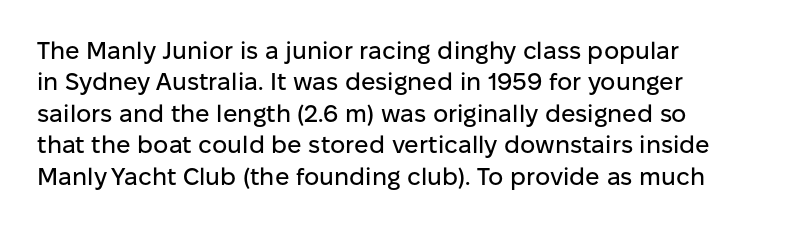
Q: Is the text italic (slanted)? A: No, it is upright.
Q: Is the text underlined? A: No.
Q: How is the paragraph aligned? A: Left-aligned.
Q: Is the spacing between letters normal or unusually wide? A: Normal.
Q: Is the spacing between lines tight, normal or loose? A: Normal.
